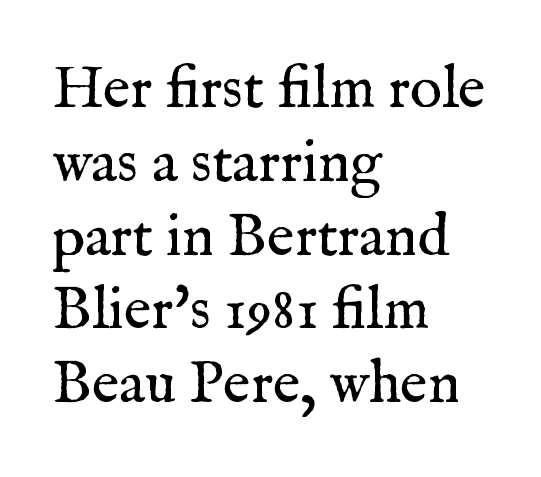
{"serif": "yes", "italic": "no", "bold": "no", "weight": "regular", "width": "normal", "stroke_contrast": "medium", "x_height": "medium", "monospaced": "no", "underline": "no", "align": "left", "line_spacing_ratio": 1.23, "letter_spacing": "normal", "letter_spacing_em": 0.0, "glyph_px": 60}
